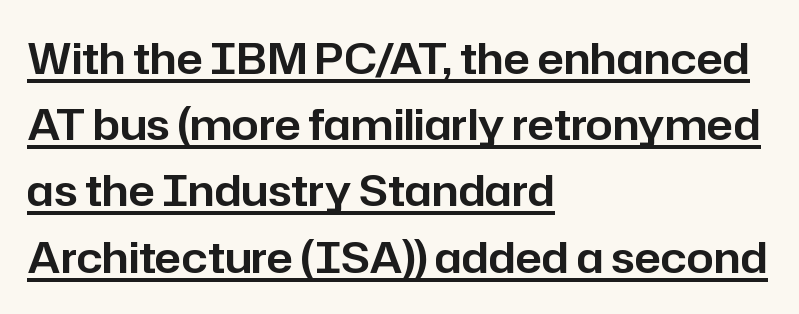
{"serif": "no", "italic": "no", "width": "normal", "stroke_contrast": "low", "x_height": "medium", "monospaced": "no", "underline": "yes", "align": "left", "line_spacing": "normal", "line_spacing_ratio": 1.54, "letter_spacing": "normal", "letter_spacing_em": 0.0, "glyph_px": 43}
